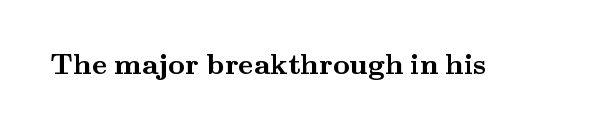
{"serif": "yes", "italic": "no", "bold": "yes", "weight": "semibold", "width": "wide", "stroke_contrast": "medium", "x_height": "small", "monospaced": "no", "underline": "no", "letter_spacing": "normal", "letter_spacing_em": 0.0, "glyph_px": 29}
